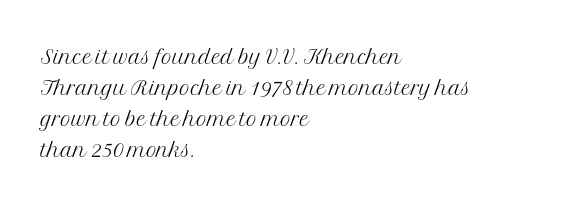
The image shows 29 px light serif type; set left-aligned, tight line spacing (1.07x), normal letter spacing, not underlined; medium stroke contrast and a medium x-height.
